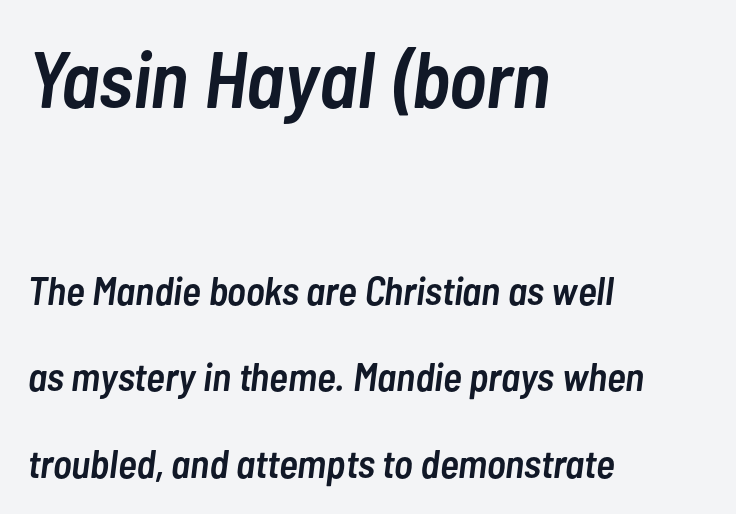
The image shows 80 px semibold, condensed type, italic (leaning right); set left-aligned, loose line spacing (2.16x), normal letter spacing, not underlined; the first (top) block is 2.0x larger; low stroke contrast and a medium x-height.
